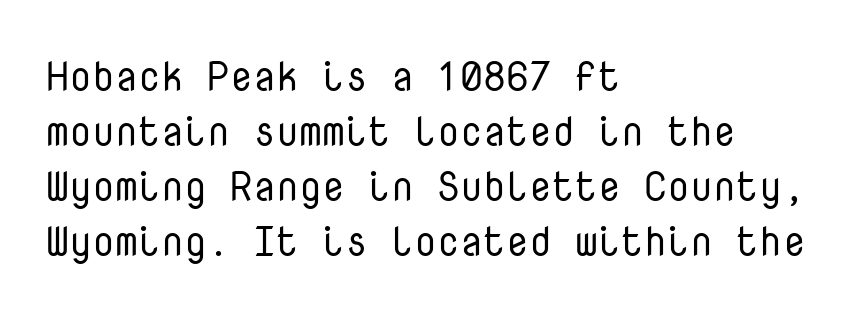
{"serif": "no", "italic": "no", "bold": "no", "weight": "regular", "width": "normal", "stroke_contrast": "low", "x_height": "medium", "monospaced": "yes", "underline": "no", "align": "left", "line_spacing": "normal", "line_spacing_ratio": 1.34, "letter_spacing": "normal", "letter_spacing_em": 0.0, "glyph_px": 41}
